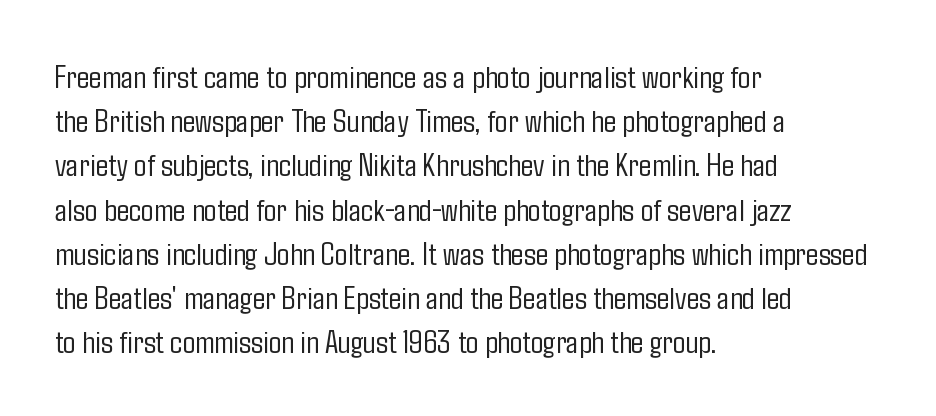
{"serif": "no", "italic": "no", "bold": "no", "weight": "light", "width": "condensed", "stroke_contrast": "low", "x_height": "medium", "monospaced": "no", "underline": "no", "align": "left", "line_spacing": "normal", "line_spacing_ratio": 1.34, "letter_spacing": "normal", "letter_spacing_em": 0.0, "glyph_px": 33}
